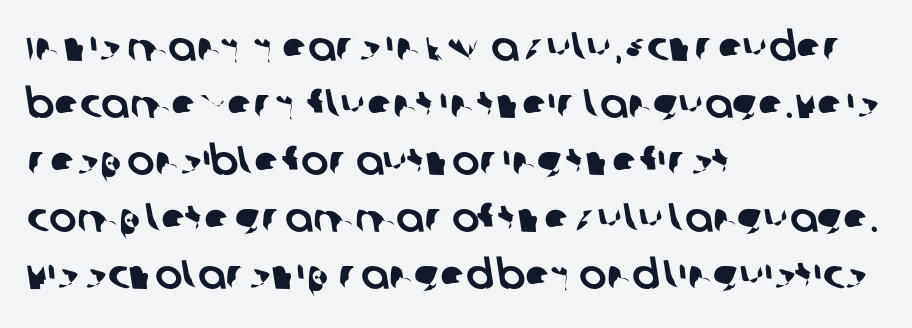
Q: Is the typeface a serif or a sans-serif typeface? A: Sans-serif.
Q: Is the text underlined? A: No.
Q: How is the paragraph aligned? A: Left-aligned.
Q: Is the spacing between letters normal or unusually wide? A: Normal.
Q: Is the spacing between lines tight, normal or loose? A: Normal.
Q: Width (condensed, normal, or wide)? A: Normal.
Q: Stroke contrast? A: Low.
Q: x-height? A: Large.
Q: Monospaced? A: No.
